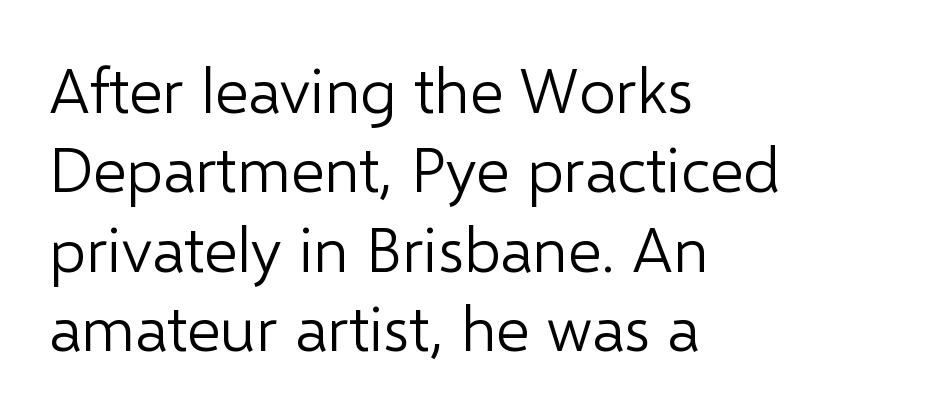
{"serif": "no", "italic": "no", "bold": "no", "weight": "light", "width": "normal", "stroke_contrast": "low", "x_height": "medium", "monospaced": "no", "underline": "no", "align": "left", "line_spacing_ratio": 1.24, "letter_spacing": "normal", "letter_spacing_em": 0.0, "glyph_px": 64}
